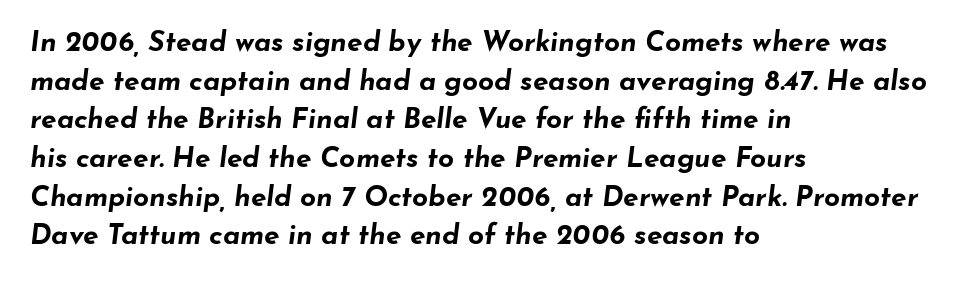
The space between consecutive lines is moderate. Descenders are the only things crossing below the line. Inter-character spacing is left at the font's built-in metrics. The letters advance in unequal steps, a hallmark of proportional type.
